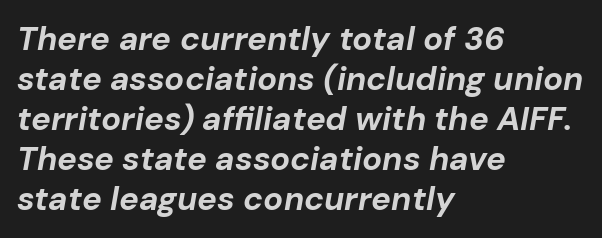
The image shows 33 px bold type, italic (leaning right); set left-aligned, line spacing 1.21x, normal letter spacing, not underlined; low stroke contrast and a medium x-height.
